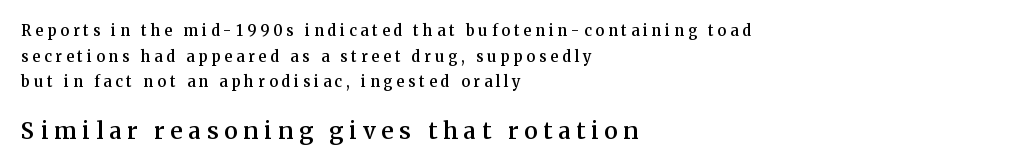
{"italic": "no", "bold": "semi", "underline": "no", "align": "left", "line_spacing_ratio": 1.71, "letter_spacing": "wide", "letter_spacing_em": 0.26, "larger_block": "second", "size_ratio": 1.53, "glyph_px": 23}
